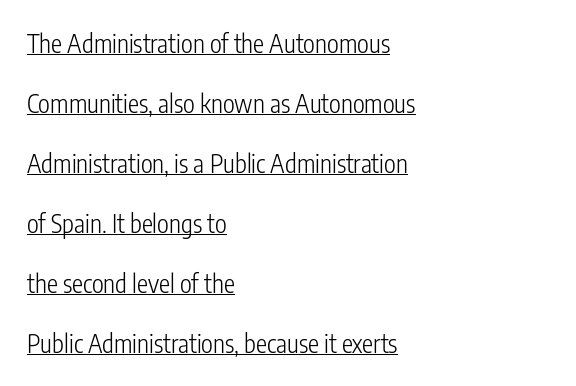
{"italic": "no", "bold": "no", "underline": "yes", "align": "left", "line_spacing": "loose", "line_spacing_ratio": 2.4, "letter_spacing": "normal", "letter_spacing_em": 0.0, "glyph_px": 25}
